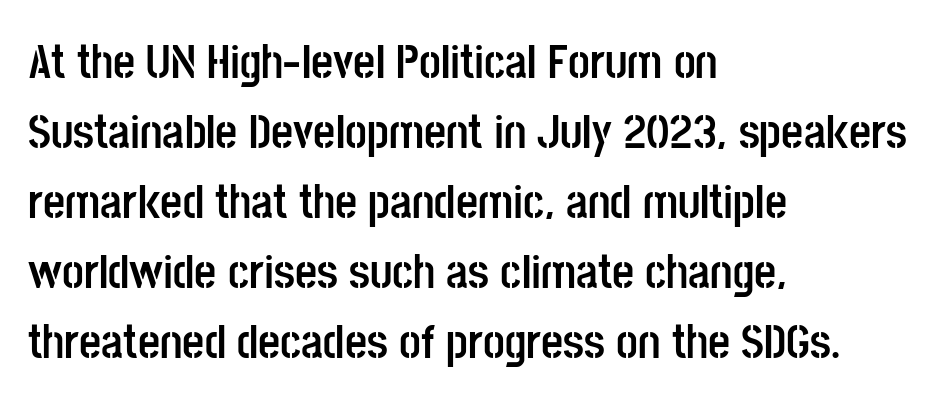
This rendering features lettering with no underline. Typographically, this falls in the sans-serif category. The paragraph has a hard left edge and a soft right edge. Note the varied advance widths — an 'i' is clearly narrower than an 'm'. Ordinary non-slanted type is in use. The gaps between neighbouring characters are ordinary and unremarkable.
